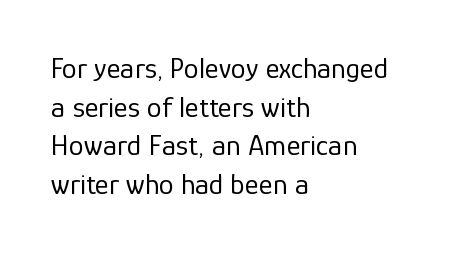
Classification — sans serif. The line texture is even and compact thanks to regular tracking. No italicization has been applied; the sample stays upright. Has an underline been added? It has not.
